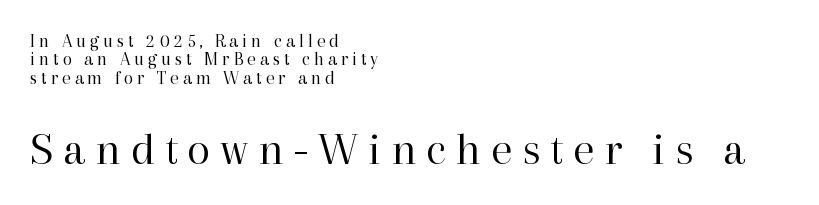
Any mark beneath the type? The region is blank. Small tapered or slab feet sit at the stroke ends, so this counts as serif. Looks like regular typesetting: each glyph gets only the width it needs. Does extra space separate the letters? Yes, quite a lot of it.
